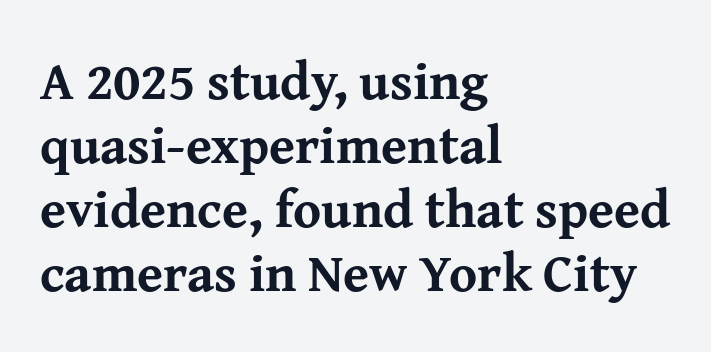
The image shows 53 px bold serif type, upright; set left-aligned, line spacing 1.21x, normal letter spacing, not underlined; medium stroke contrast and a medium x-height.
